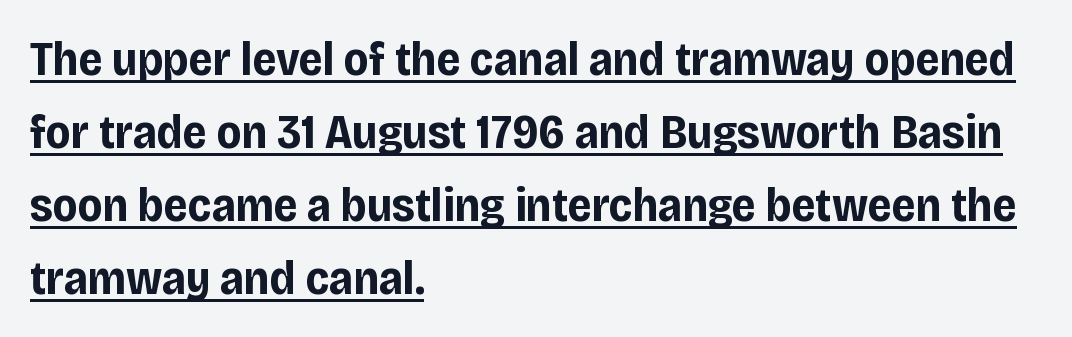
Every word sits above its own underline. Notice how the passage keeps a crisp vertical edge on the left only. Baseline-to-baseline distance is the conventional proportion of letter height. Notice how the stems are strictly vertical — no italics here.
